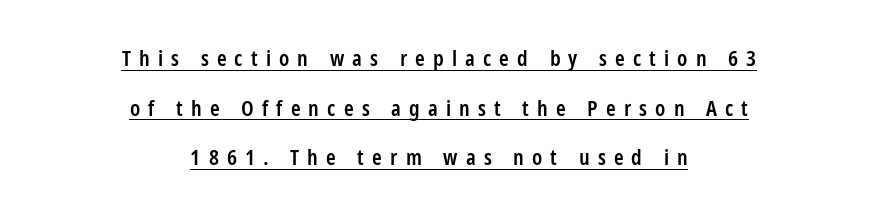
Q: Is the text bold? A: Semi-bold.
Q: Is the text italic (slanted)? A: No, it is upright.
Q: Is the text underlined? A: Yes.
Q: How is the paragraph aligned? A: Centered.
Q: Is the spacing between letters normal or unusually wide? A: Unusually wide.
Q: Is the spacing between lines tight, normal or loose? A: Loose.
